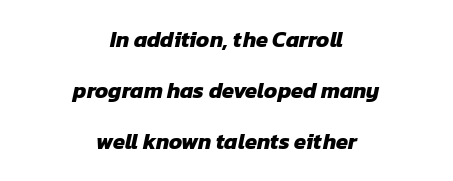
Q: Is the text bold? A: Yes.
Q: Is the text underlined? A: No.
Q: How is the paragraph aligned? A: Centered.
Q: Is the spacing between letters normal or unusually wide? A: Normal.
Q: Is the spacing between lines tight, normal or loose? A: Loose.
